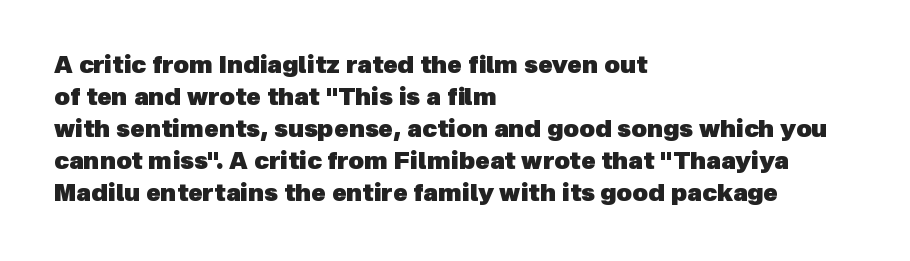
Q: Is the text bold? A: Yes.
Q: Is the text underlined? A: No.
Q: How is the paragraph aligned? A: Left-aligned.
Q: Is the spacing between letters normal or unusually wide? A: Normal.
Q: Is the spacing between lines tight, normal or loose? A: Normal.
